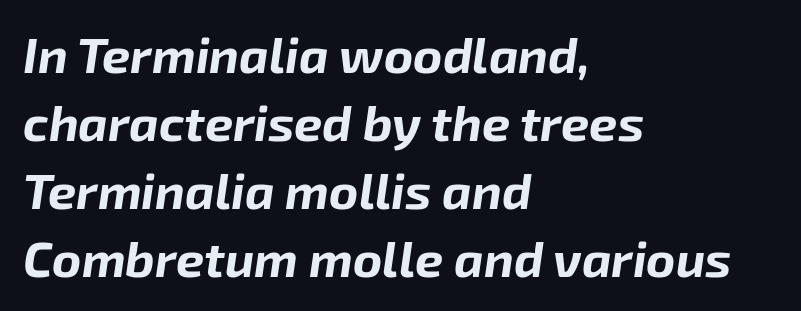
The image shows 50 px bold type, italic (leaning right); set left-aligned, normal line spacing (1.36x), normal letter spacing, not underlined; low stroke contrast and a medium x-height.
